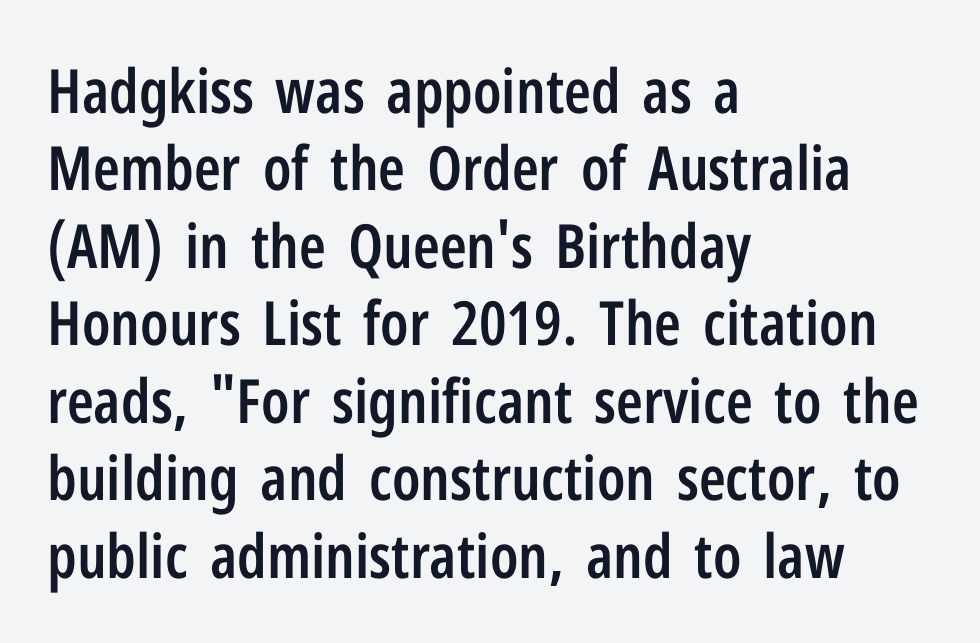
These lines are set flush left with a ragged right edge. Does the weight exceed regular? Yes, but only to semibold. Is the letter spacing exaggerated? No — it looks like the ordinary default. Students, observe: this is what conventionally led text looks like. The face used here is proportionally spaced, like ordinary book or web type. A bare baseline throughout the passage.
